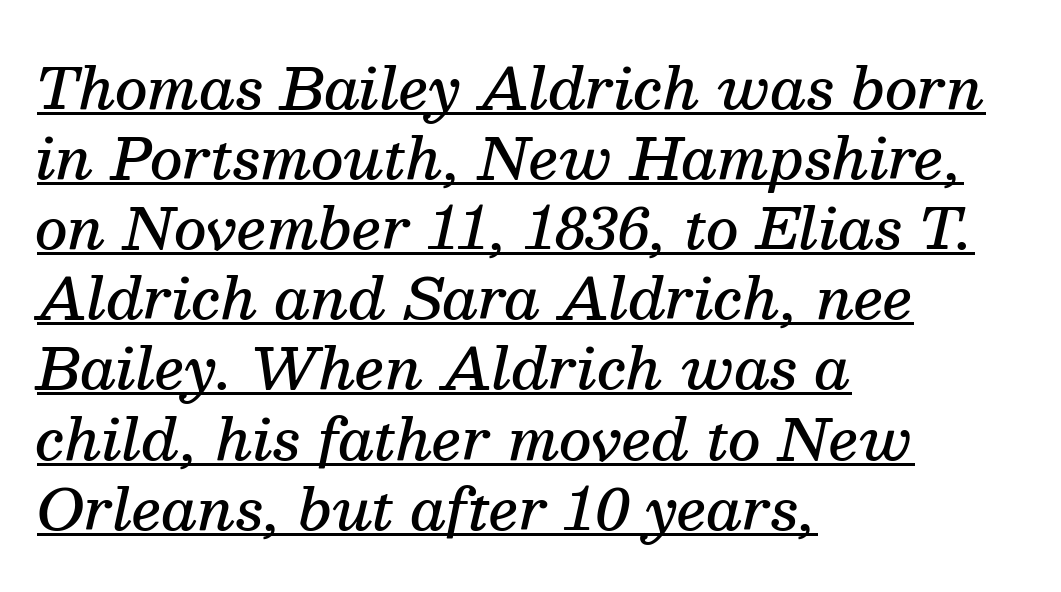
A semibold gives these letters moderate extra thickness, short of bold. Quick note: italic. The compositor pushed each line to the left boundary. Letter spacing: default.
